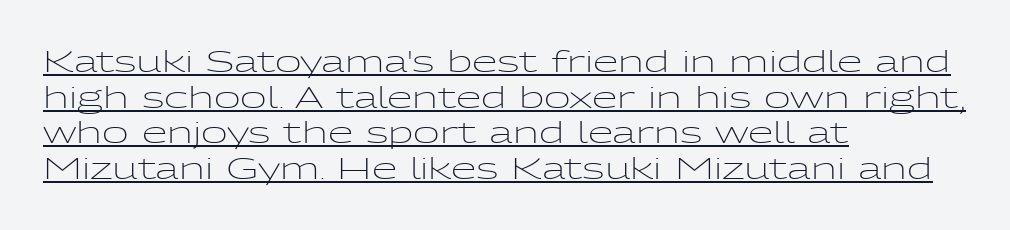
Q: Is the text bold? A: No.
Q: Is the text italic (slanted)? A: No, it is upright.
Q: Is the typeface a serif or a sans-serif typeface? A: Sans-serif.
Q: Is the text underlined? A: Yes.
Q: How is the paragraph aligned? A: Left-aligned.
Q: Is the spacing between letters normal or unusually wide? A: Normal.
Q: Width (condensed, normal, or wide)? A: Wide.
Q: Stroke contrast? A: Low.
Q: x-height? A: Medium.
Q: Monospaced? A: No.
